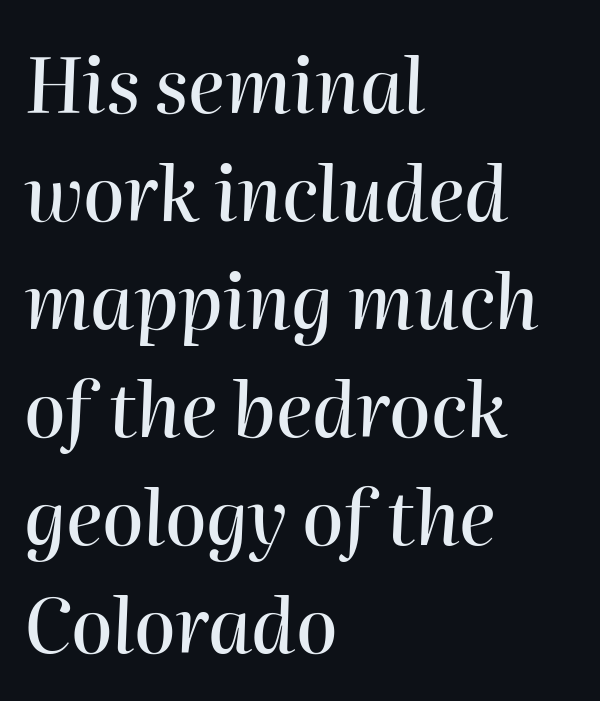
Line spacing here is normal. Just letters on the line, the space beneath them empty. This sample uses an oblique cut, with every glyph tilted off the vertical. Looks like regular typesetting: each glyph gets only the width it needs.
